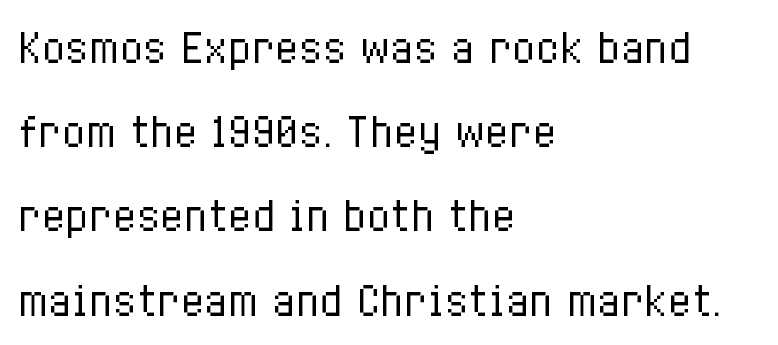
Q: Is the text bold? A: No.
Q: Is the text italic (slanted)? A: No, it is upright.
Q: Is the text underlined? A: No.
Q: How is the paragraph aligned? A: Left-aligned.
Q: Is the spacing between letters normal or unusually wide? A: Normal.
Q: Is the spacing between lines tight, normal or loose? A: Loose.
Q: Width (condensed, normal, or wide)? A: Condensed.
Q: Stroke contrast? A: Low.
Q: x-height? A: Medium.
Q: Monospaced? A: No.
